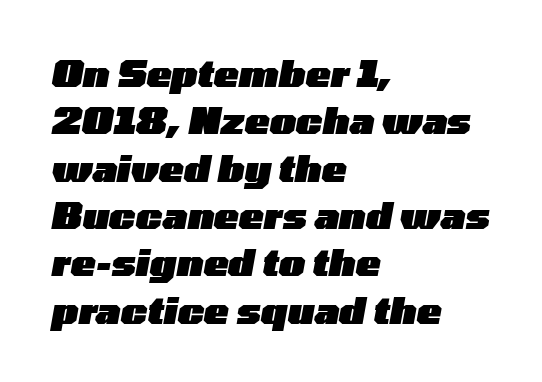
Summary of weight: heavy, a full bold. The strip under each line holds only bare page. Alignment: flush left. The face used here has a pronounced slope to its letters. A typesetter would call this proportional, since set widths differ per character.
